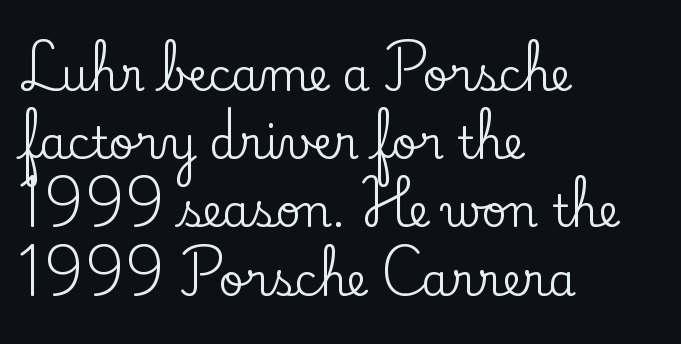
Nope, not italic — everything's standing straight. Proportional: the letters do not fall into vertical columns. The characters display serif detailing at their extremities. Anything drawn beneath the words? Only blank space. Notice how the passage keeps a crisp vertical edge on the left only. The tracking reads as untouched default to a designer's eye.
